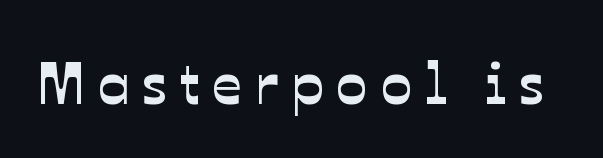
Q: Is the typeface a serif or a sans-serif typeface? A: Sans-serif.
Q: Is the text underlined? A: No.
Q: Is the spacing between letters normal or unusually wide? A: Unusually wide.
Q: Width (condensed, normal, or wide)? A: Normal.
Q: Stroke contrast? A: Low.
Q: x-height? A: Medium.
Q: Monospaced? A: No.
